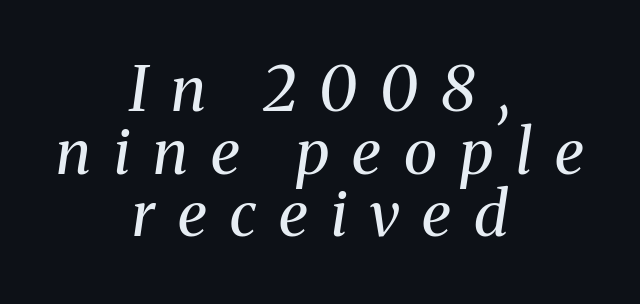
Spacing verdict: proportional, widths tailored to each character. Glance below the letters and you will spot only blank space. Glyph-to-glyph distance is far greater than everyday printed text. The whole block is typeset with a tilt. Little horizontal feet cap the strokes, marking this as serif type.
